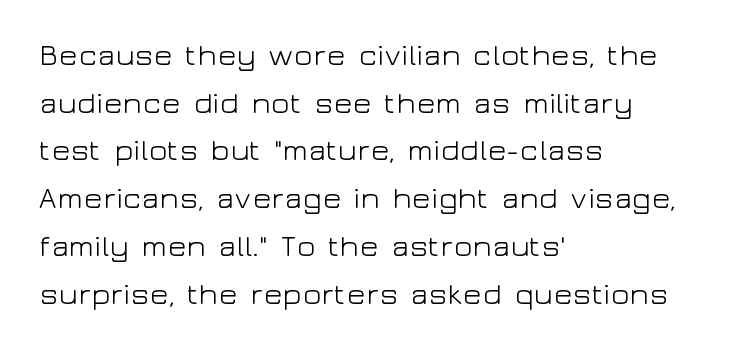
Q: Is the text bold? A: No.
Q: Is the text italic (slanted)? A: No, it is upright.
Q: Is the typeface a serif or a sans-serif typeface? A: Sans-serif.
Q: Is the text underlined? A: No.
Q: How is the paragraph aligned? A: Left-aligned.
Q: Is the spacing between letters normal or unusually wide? A: Normal.
Q: Is the spacing between lines tight, normal or loose? A: Normal.
Q: Width (condensed, normal, or wide)? A: Wide.
Q: Stroke contrast? A: Low.
Q: x-height? A: Medium.
Q: Monospaced? A: No.
